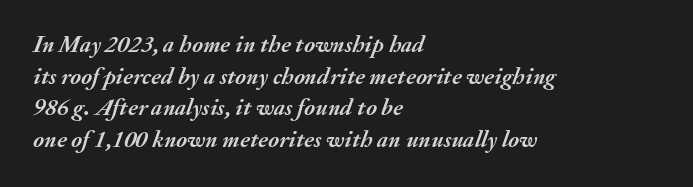
If you measured baseline to baseline, you'd find a middling distance. Rule under the text: the space is simply empty. Where is the straight margin? On the left. You can tell it's italic because the verticals aren't actually vertical. The line texture is even and compact thanks to regular tracking. These words are printed bold, with thick strokes throughout.
